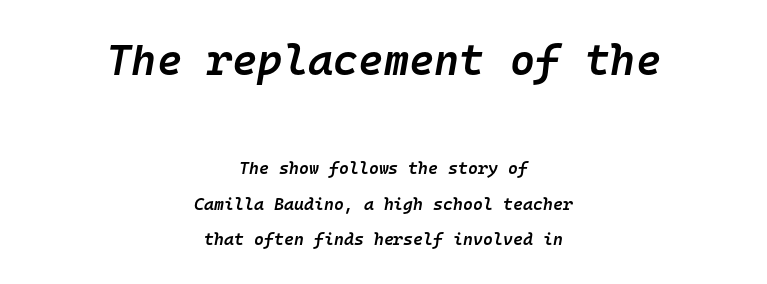
Slightly chunky letters — semibold, I'd say, not full bold. Airy leading. Monospaced: the letters line up in strict vertical columns. Standard letterfit; no display-style spreading of the glyphs. The letters are slanted; this is an italic face. Top chunk: large. Bottom chunk: small.
